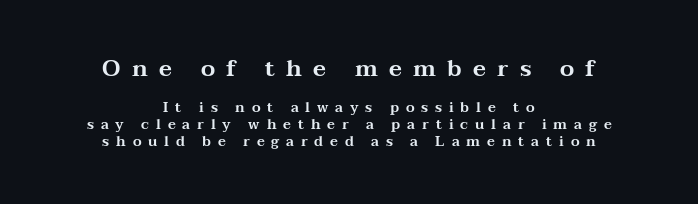
The image shows 23 px text type, upright; set centered, line spacing 1.21x, unusually wide letter spacing (+0.49 em), not underlined; the first (top) block is 1.64x larger.
